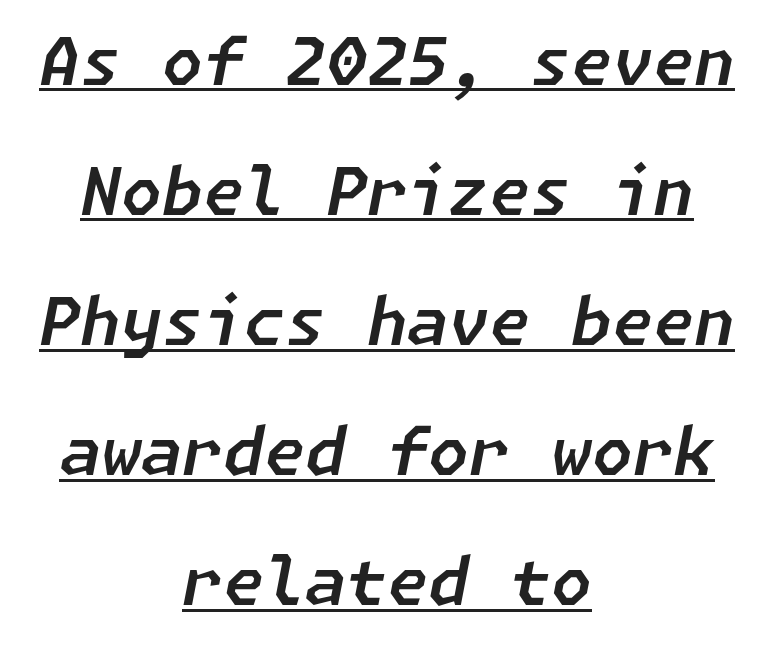
Q: Is the text italic (slanted)? A: Yes, it leans right by about 11 degrees.
Q: Is the text underlined? A: Yes.
Q: How is the paragraph aligned? A: Centered.
Q: Is the spacing between letters normal or unusually wide? A: Normal.
Q: Is the spacing between lines tight, normal or loose? A: Loose.
Q: Width (condensed, normal, or wide)? A: Normal.
Q: Stroke contrast? A: Low.
Q: x-height? A: Medium.
